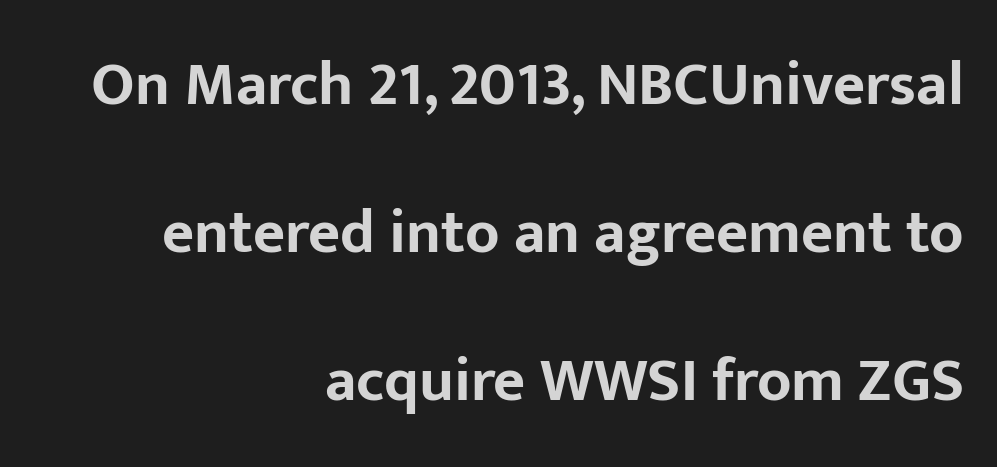
Q: Is the text bold? A: Yes.
Q: Is the text italic (slanted)? A: No, it is upright.
Q: Is the typeface a serif or a sans-serif typeface? A: Sans-serif.
Q: Is the text underlined? A: No.
Q: How is the paragraph aligned? A: Right-aligned.
Q: Is the spacing between letters normal or unusually wide? A: Normal.
Q: Is the spacing between lines tight, normal or loose? A: Loose.
Q: Width (condensed, normal, or wide)? A: Normal.
Q: Stroke contrast? A: Low.
Q: x-height? A: Medium.
Q: Monospaced? A: No.
